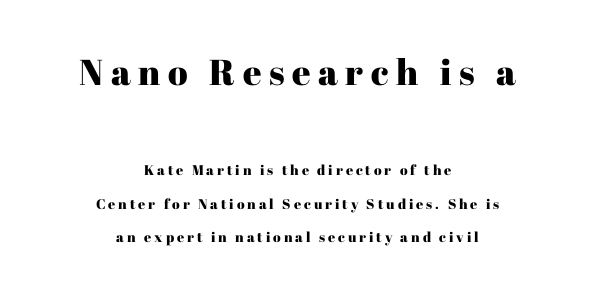
The image shows 36 px serif type, upright; set centered, loose line spacing (2.38x), unusually wide letter spacing (+0.21 em), not underlined; the first (top) block is 2.57x larger; high stroke contrast and a medium x-height.
